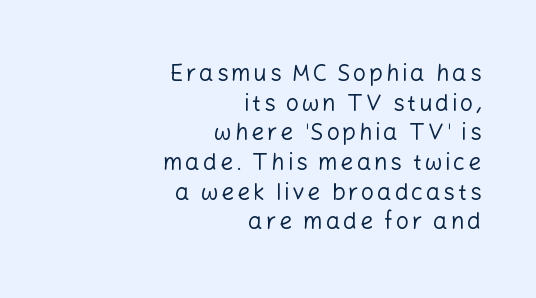
{"italic": "no", "bold": "no", "underline": "no", "align": "right", "line_spacing": "normal", "line_spacing_ratio": 1.29, "glyph_px": 23}
